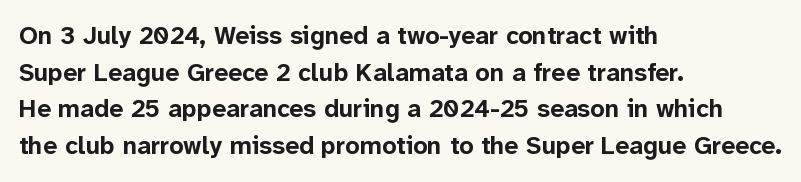
Compared with an ordinary text face, these strokes are far heavier — a full bold. Tall strokes in this sample are plumb rather than angled. Reading down the block, your eye returns to a fixed left position each line. The space directly below the letters is spotless. Leading matches the norm, producing a regular column. The type is set solid horizontally, with unmodified tracking.
